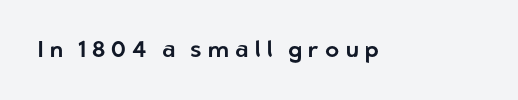
The image shows 23 px text type, upright; set unusually wide letter spacing (+0.27 em), not underlined.
